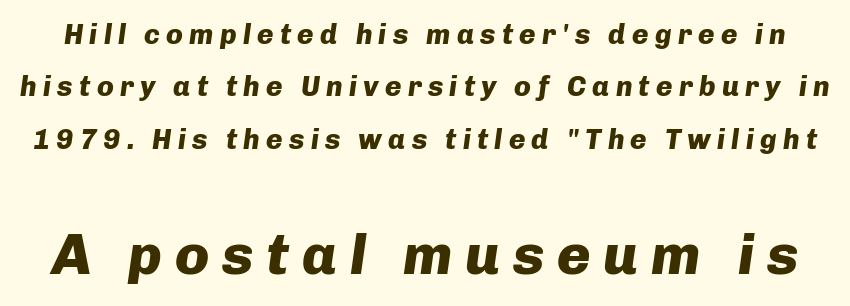
{"italic": "yes", "lean": "right", "slant_degrees": 8, "bold": "yes", "weight": "heavy", "width": "normal", "stroke_contrast": "low", "x_height": "medium", "monospaced": "no", "underline": "no", "line_spacing_ratio": 1.87, "letter_spacing": "wide", "letter_spacing_em": 0.22, "larger_block": "second", "size_ratio": 2.04, "glyph_px": 57}
